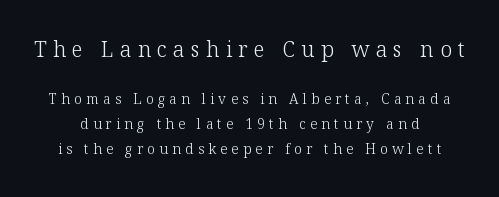
The image shows 21 px text type, upright; set line spacing 1.81x, unusually wide letter spacing (+0.3 em), not underlined; the first (top) block is 1.5x larger.
